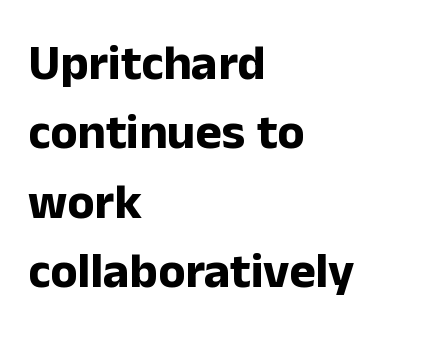
{"serif": "no", "italic": "no", "bold": "yes", "weight": "bold", "width": "normal", "stroke_contrast": "low", "x_height": "medium", "monospaced": "no", "underline": "no", "align": "left", "line_spacing": "normal", "line_spacing_ratio": 1.39, "letter_spacing": "normal", "letter_spacing_em": 0.0, "glyph_px": 50}
